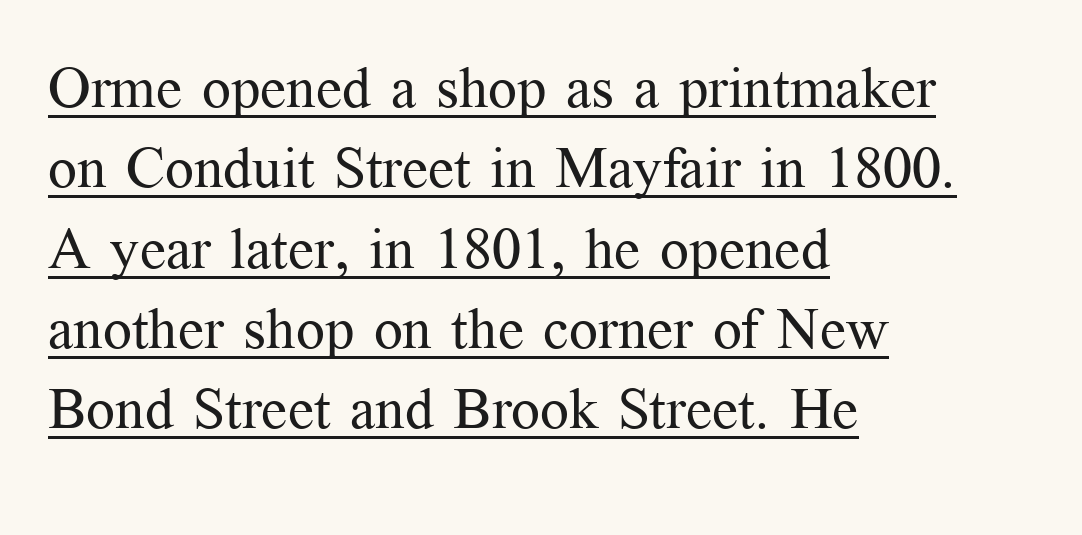
{"serif": "yes", "italic": "no", "bold": "no", "weight": "regular", "width": "normal", "stroke_contrast": "medium", "x_height": "medium", "monospaced": "no", "underline": "yes", "align": "left", "line_spacing": "normal", "line_spacing_ratio": 1.41, "letter_spacing": "normal", "letter_spacing_em": 0.0, "glyph_px": 57}
